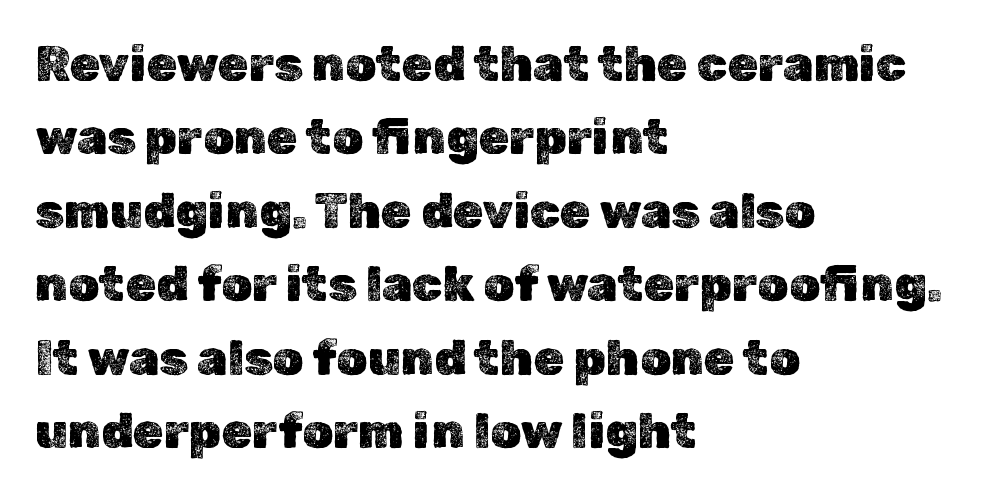
Q: Is the text italic (slanted)? A: No, it is upright.
Q: Is the text underlined? A: No.
Q: How is the paragraph aligned? A: Left-aligned.
Q: Is the spacing between letters normal or unusually wide? A: Normal.
Q: Is the spacing between lines tight, normal or loose? A: Normal.
Q: Width (condensed, normal, or wide)? A: Normal.
Q: x-height? A: Medium.
Q: Monospaced? A: No.
